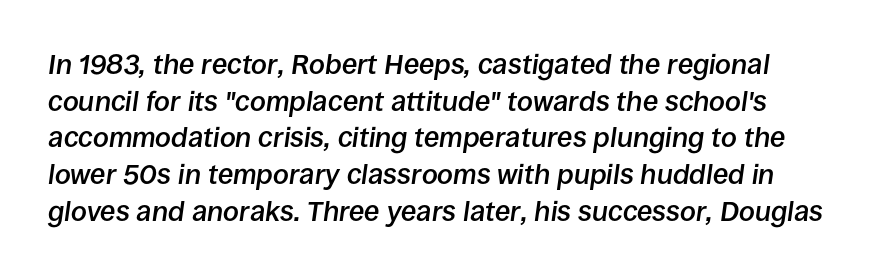
Its strokes are somewhat broadened, the hallmark of semibold type. Each row of text sits above clean, open space. Each letter keeps its own natural width here, so spacing adapts to shape. Observe the lean: these are italic letterforms.
